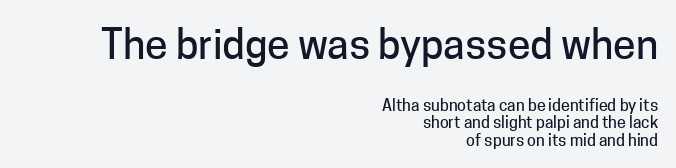
Q: Is the text italic (slanted)? A: No, it is upright.
Q: Is the typeface a serif or a sans-serif typeface? A: Sans-serif.
Q: Is the text underlined? A: No.
Q: How is the paragraph aligned? A: Right-aligned.
Q: Is the spacing between letters normal or unusually wide? A: Normal.
Q: Is the spacing between lines tight, normal or loose? A: Tight.
Q: Which block of text is set in a larger size, the first (top) or the second (bottom)? A: The first (top) one.
Q: Width (condensed, normal, or wide)? A: Normal.
Q: Stroke contrast? A: Low.
Q: x-height? A: Medium.
Q: Monospaced? A: No.
